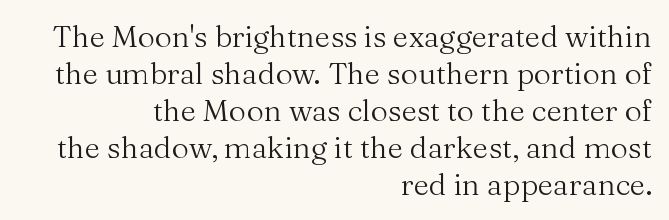
{"serif": "yes", "italic": "no", "bold": "no", "weight": "regular", "width": "normal", "stroke_contrast": "medium", "x_height": "medium", "monospaced": "no", "underline": "no", "align": "right", "line_spacing_ratio": 1.23, "letter_spacing": "normal", "letter_spacing_em": 0.0, "glyph_px": 30}
